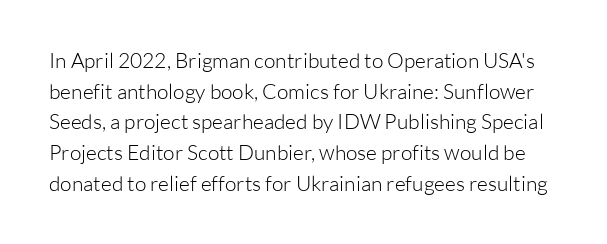
The image shows 21 px text type, upright; set normal line spacing (1.46x), normal letter spacing, not underlined.
